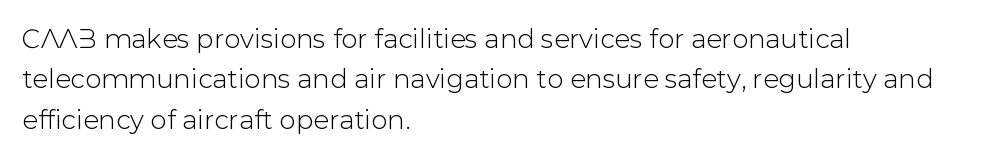
The image shows 26 px text type, upright; set left-aligned, normal line spacing (1.55x), normal letter spacing, not underlined.
